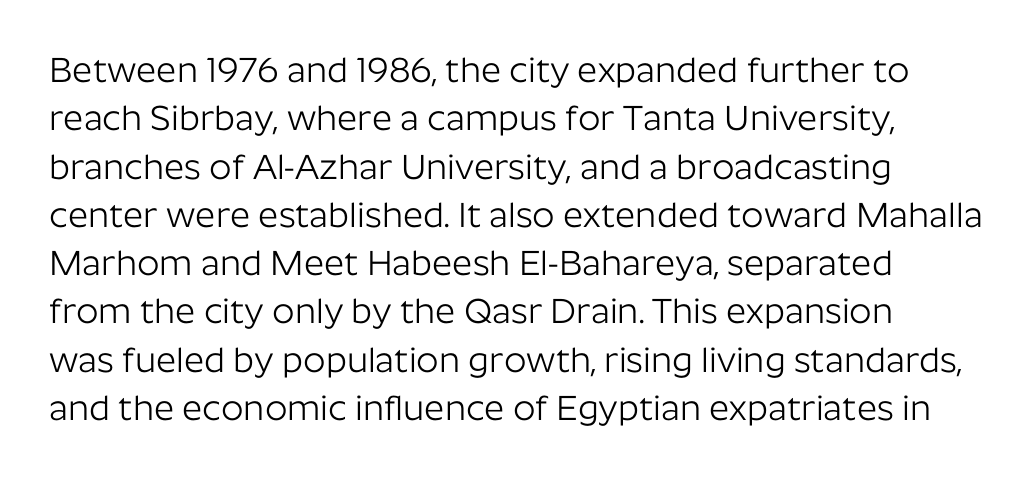
Q: Is the text bold? A: No.
Q: Is the text italic (slanted)? A: No, it is upright.
Q: Is the typeface a serif or a sans-serif typeface? A: Sans-serif.
Q: Is the text underlined? A: No.
Q: Is the spacing between letters normal or unusually wide? A: Normal.
Q: Is the spacing between lines tight, normal or loose? A: Normal.
Q: Width (condensed, normal, or wide)? A: Normal.
Q: Stroke contrast? A: Low.
Q: x-height? A: Medium.
Q: Monospaced? A: No.
